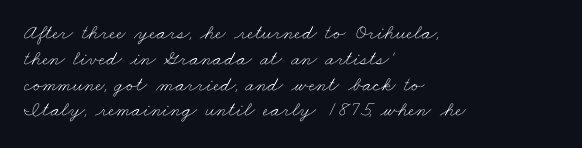
{"bold": "no", "underline": "no", "align": "left", "line_spacing_ratio": 1.23, "letter_spacing": "normal", "letter_spacing_em": 0.0, "glyph_px": 21}
